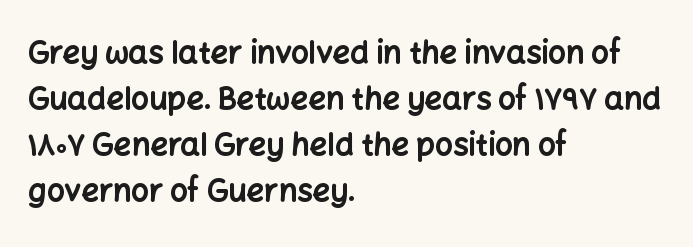
Q: Is the text bold? A: Yes.
Q: Is the text italic (slanted)? A: No, it is upright.
Q: Is the typeface a serif or a sans-serif typeface? A: Sans-serif.
Q: Is the text underlined? A: No.
Q: How is the paragraph aligned? A: Left-aligned.
Q: Is the spacing between letters normal or unusually wide? A: Normal.
Q: Is the spacing between lines tight, normal or loose? A: Normal.
Q: Width (condensed, normal, or wide)? A: Normal.
Q: Stroke contrast? A: Low.
Q: x-height? A: Medium.
Q: Monospaced? A: No.
